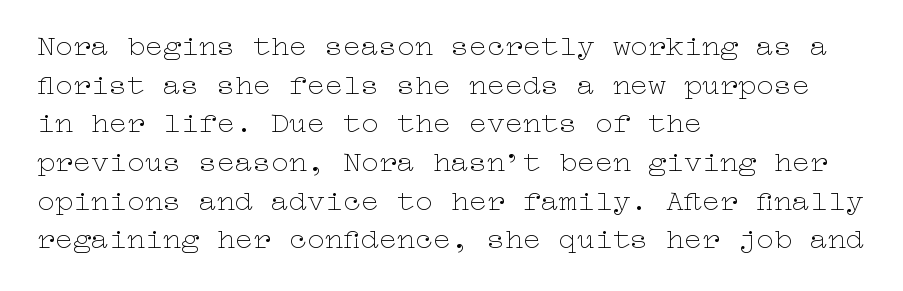
Q: Is the text bold? A: No.
Q: Is the text italic (slanted)? A: No, it is upright.
Q: Is the text underlined? A: No.
Q: How is the paragraph aligned? A: Left-aligned.
Q: Is the spacing between letters normal or unusually wide? A: Normal.
Q: Is the spacing between lines tight, normal or loose? A: Normal.
Q: Width (condensed, normal, or wide)? A: Wide.
Q: Stroke contrast? A: Low.
Q: x-height? A: Medium.
